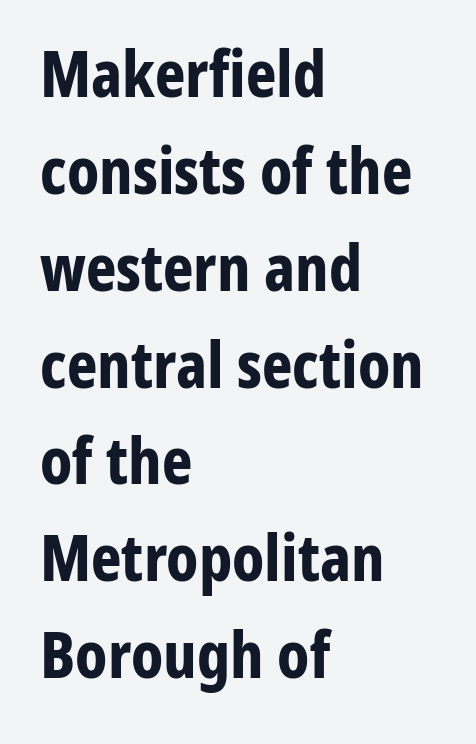
Q: Is the text bold? A: Yes.
Q: Is the text italic (slanted)? A: No, it is upright.
Q: Is the typeface a serif or a sans-serif typeface? A: Sans-serif.
Q: Is the text underlined? A: No.
Q: How is the paragraph aligned? A: Left-aligned.
Q: Is the spacing between letters normal or unusually wide? A: Normal.
Q: Is the spacing between lines tight, normal or loose? A: Normal.
Q: Width (condensed, normal, or wide)? A: Condensed.
Q: Stroke contrast? A: Low.
Q: x-height? A: Medium.
Q: Monospaced? A: No.
